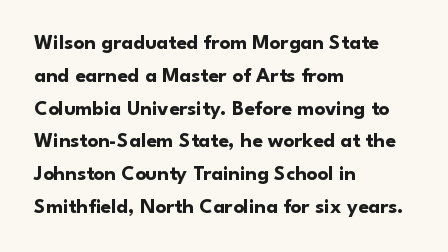
Q: Is the text bold? A: Yes.
Q: Is the text italic (slanted)? A: No, it is upright.
Q: Is the text underlined? A: No.
Q: How is the paragraph aligned? A: Left-aligned.
Q: Is the spacing between letters normal or unusually wide? A: Normal.
Q: Is the spacing between lines tight, normal or loose? A: Normal.
